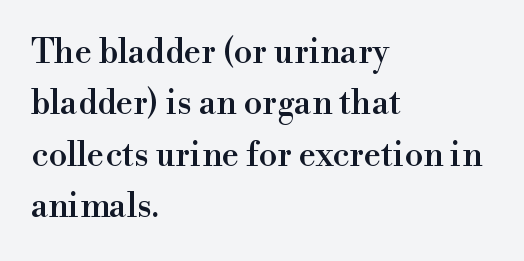
The image shows 34 px serif type, upright; set left-aligned, normal line spacing (1.51x), normal letter spacing, not underlined; high stroke contrast and a small x-height.
